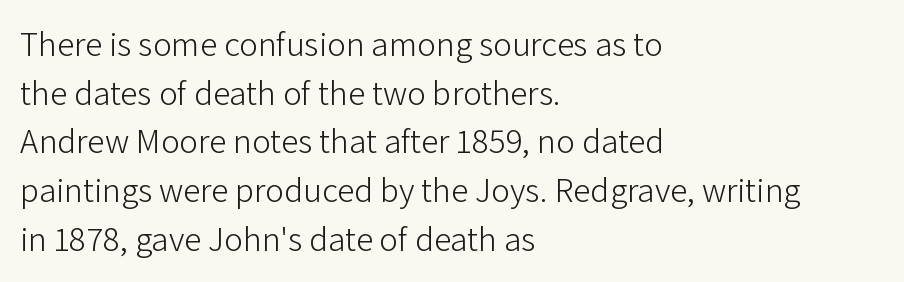
{"serif": "no", "italic": "no", "bold": "no", "weight": "light", "width": "normal", "stroke_contrast": "low", "x_height": "medium", "monospaced": "no", "underline": "no", "align": "left", "line_spacing": "normal", "line_spacing_ratio": 1.39, "letter_spacing": "normal", "letter_spacing_em": 0.0, "glyph_px": 35}
